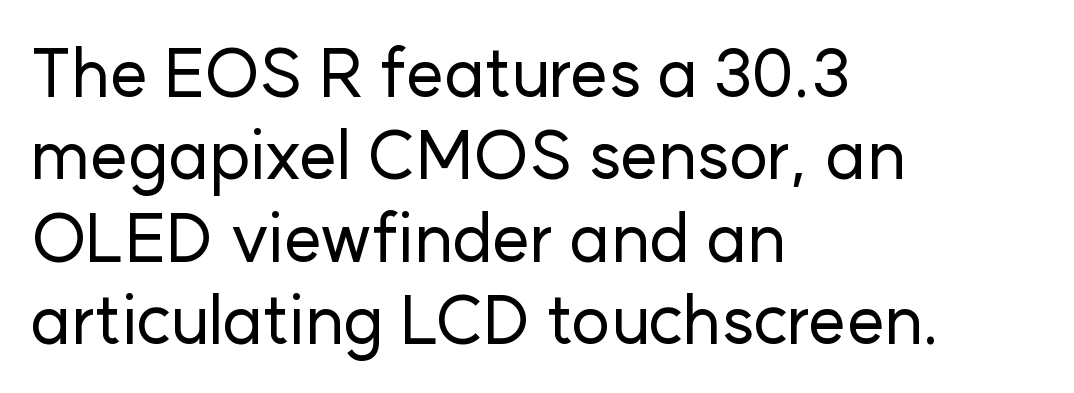
{"serif": "no", "italic": "no", "width": "normal", "stroke_contrast": "low", "x_height": "medium", "monospaced": "no", "underline": "no", "align": "left", "line_spacing_ratio": 1.23, "letter_spacing": "normal", "letter_spacing_em": 0.0, "glyph_px": 67}
